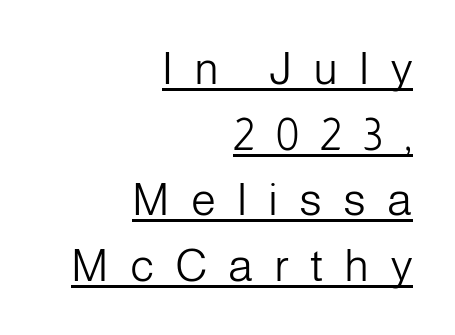
Summary of vertical rhythm: regular, with standard interline spacing. Honestly, the letter spacing is so wide it's the main thing you notice. The glyphs in this specimen are sans serif. Every stem runs plumb, perpendicular to the baseline. This rendering features underlined lettering.
